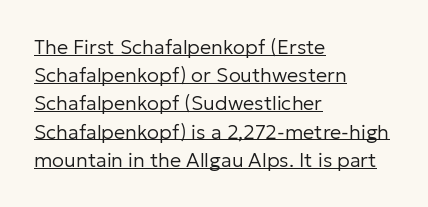
Q: Is the text bold? A: No.
Q: Is the text italic (slanted)? A: No, it is upright.
Q: Is the text underlined? A: Yes.
Q: How is the paragraph aligned? A: Left-aligned.
Q: Is the spacing between letters normal or unusually wide? A: Normal.
Q: Is the spacing between lines tight, normal or loose? A: Normal.
